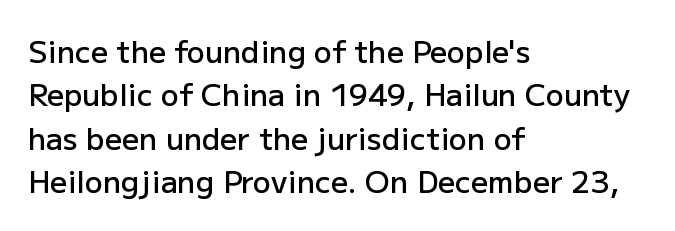
The image shows 30 px semibold sans-serif type, upright; set left-aligned, normal line spacing (1.45x), normal letter spacing, not underlined; low stroke contrast and a medium x-height.
